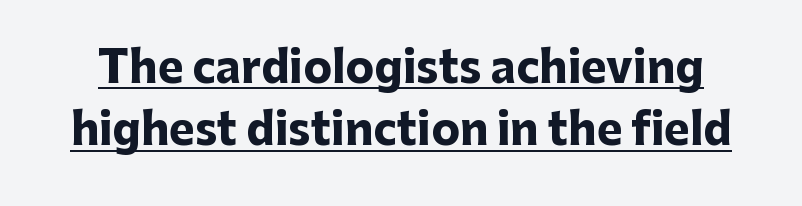
Stroke thickness is high; the sample reads as a true bold. Ascenders rise straight up at ninety degrees. The typesetter has applied underlining to the passage shown. No extra tracking has been applied to these lines. Varying glyph widths throughout — classic text-font behaviour.
